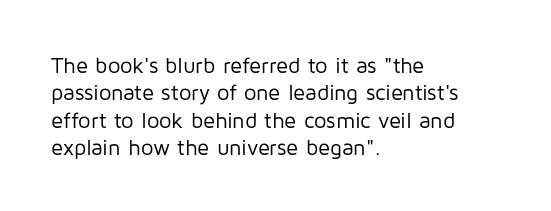
Q: Is the text bold? A: No.
Q: Is the text italic (slanted)? A: No, it is upright.
Q: Is the text underlined? A: No.
Q: How is the paragraph aligned? A: Left-aligned.
Q: Is the spacing between letters normal or unusually wide? A: Normal.
